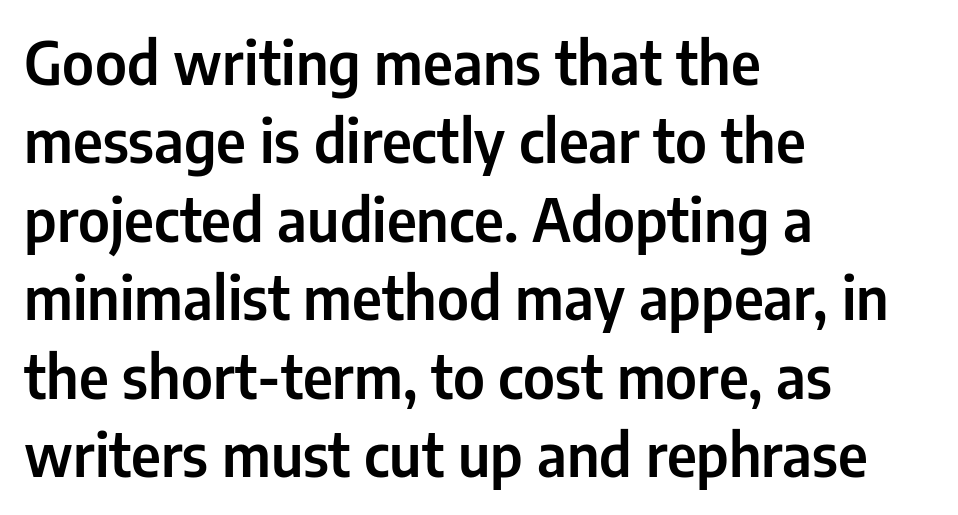
Unlike italic type, these characters show no tilt at all. A clean baseline with only descenders dipping below it. Quick note: interline space is typical. These lines are rendered in a variable-pitch font.
